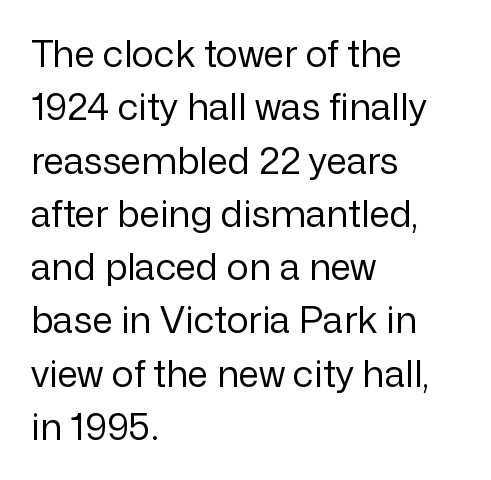
Q: Is the text bold? A: No.
Q: Is the text italic (slanted)? A: No, it is upright.
Q: Is the typeface a serif or a sans-serif typeface? A: Sans-serif.
Q: Is the text underlined? A: No.
Q: How is the paragraph aligned? A: Left-aligned.
Q: Is the spacing between letters normal or unusually wide? A: Normal.
Q: Is the spacing between lines tight, normal or loose? A: Normal.
Q: Width (condensed, normal, or wide)? A: Normal.
Q: Stroke contrast? A: Low.
Q: x-height? A: Medium.
Q: Monospaced? A: No.
